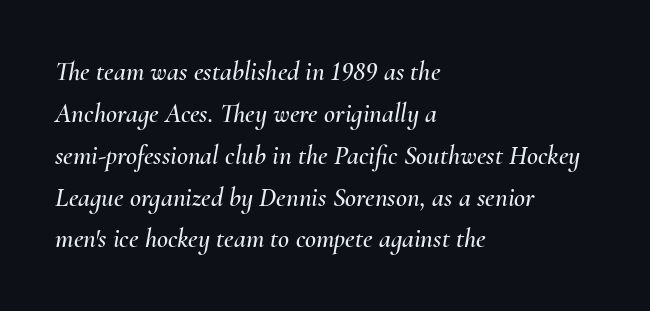
{"italic": "yes", "lean": "right", "slant_degrees": 10, "underline": "no", "align": "left", "line_spacing": "normal", "line_spacing_ratio": 1.55, "letter_spacing": "normal", "letter_spacing_em": 0.0, "glyph_px": 27}
